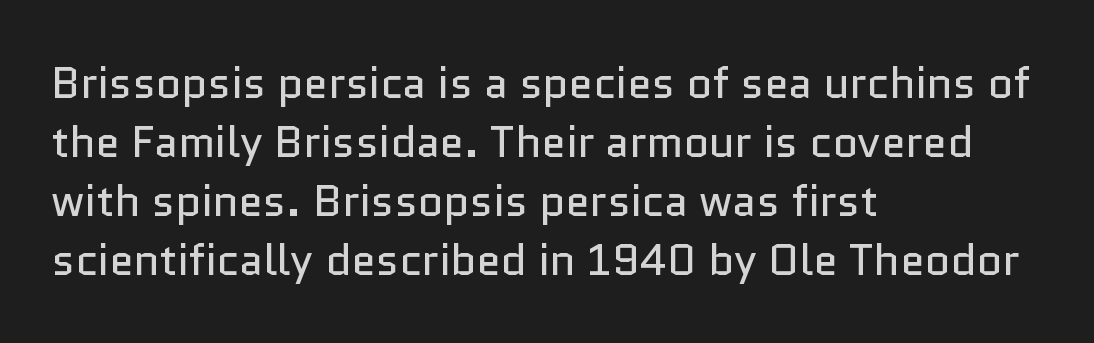
The image shows 44 px regular-weight sans-serif type, upright; set left-aligned, normal line spacing (1.34x), normal letter spacing, not underlined; low stroke contrast and a medium x-height.
